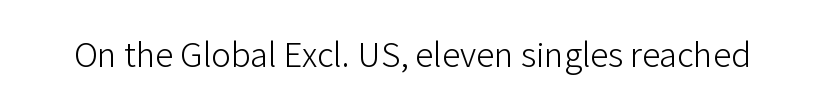
{"serif": "no", "italic": "no", "bold": "no", "weight": "light", "width": "normal", "stroke_contrast": "low", "x_height": "medium", "monospaced": "no", "underline": "no", "letter_spacing": "normal", "letter_spacing_em": 0.0, "glyph_px": 33}
